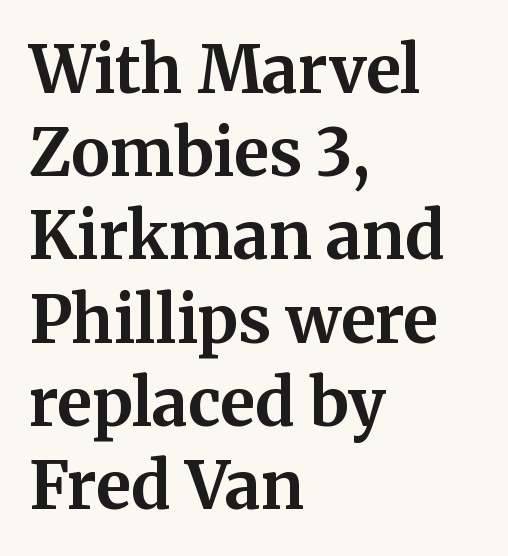
The image shows 65 px bold serif type, upright; set left-aligned, normal line spacing (1.28x), normal letter spacing, not underlined; medium stroke contrast and a medium x-height.
